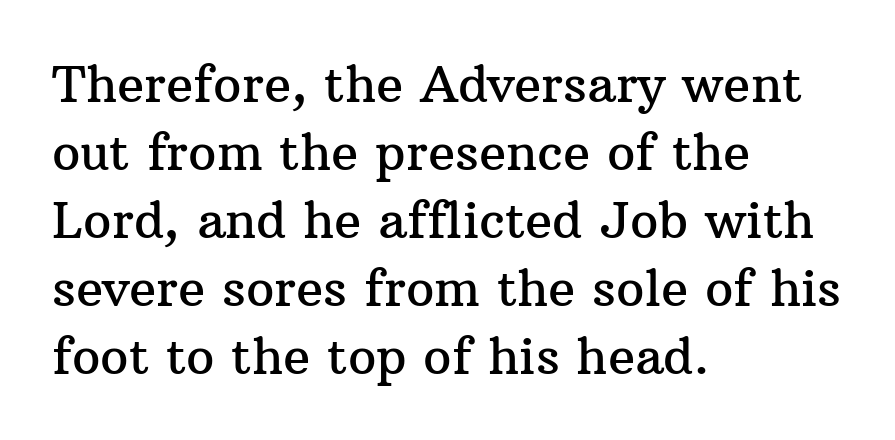
Q: Is the text italic (slanted)? A: No, it is upright.
Q: Is the typeface a serif or a sans-serif typeface? A: Serif.
Q: Is the text underlined? A: No.
Q: How is the paragraph aligned? A: Left-aligned.
Q: Is the spacing between letters normal or unusually wide? A: Normal.
Q: Is the spacing between lines tight, normal or loose? A: Normal.
Q: Width (condensed, normal, or wide)? A: Normal.
Q: Stroke contrast? A: Medium.
Q: x-height? A: Medium.
Q: Monospaced? A: No.
